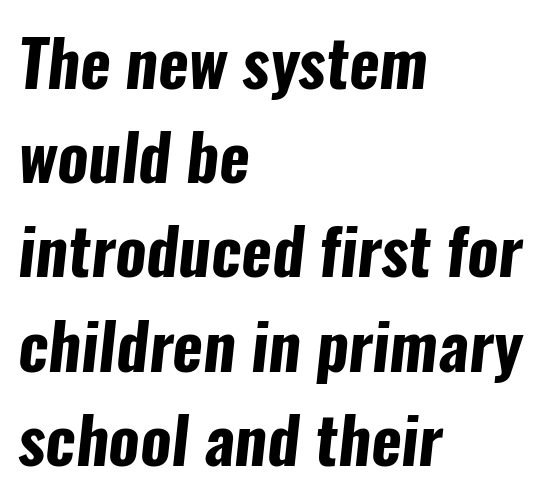
{"serif": "no", "bold": "yes", "weight": "bold", "width": "condensed", "stroke_contrast": "low", "x_height": "medium", "monospaced": "no", "underline": "no", "align": "left", "line_spacing": "normal", "line_spacing_ratio": 1.45, "letter_spacing": "normal", "letter_spacing_em": 0.0, "glyph_px": 65}
